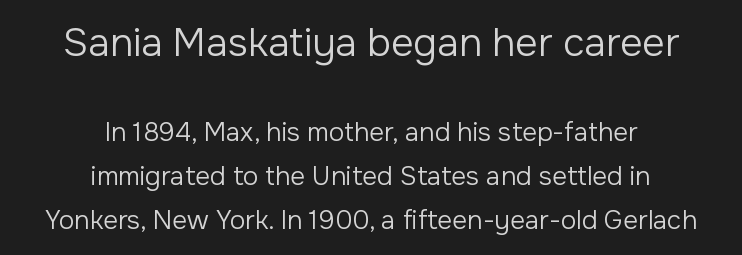
What stands out about the letter spacing? Nothing — it is the standard amount. If you folded the block vertically in half, each line would mirror itself in length. The composition opens big and finishes small. Ascenders rise straight up at ninety degrees.
